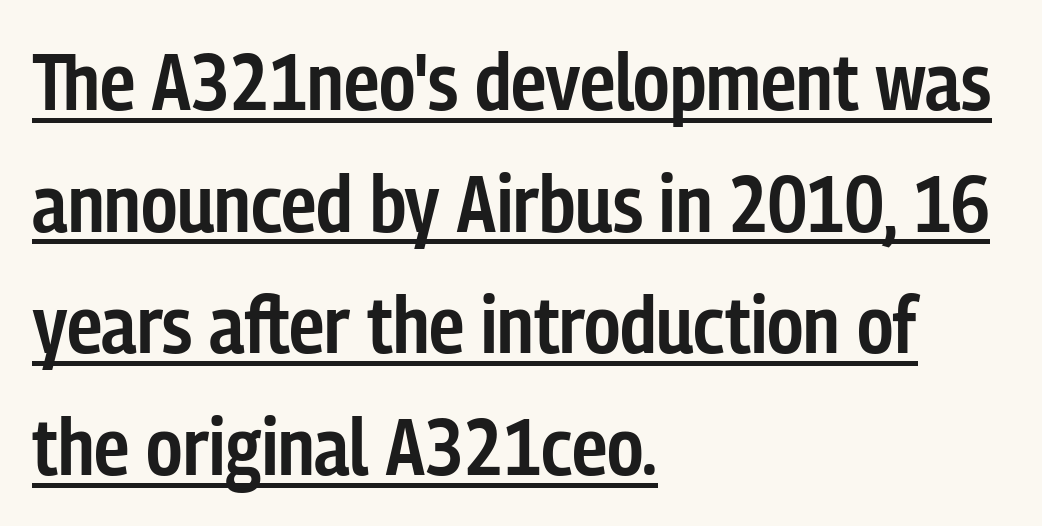
{"serif": "no", "italic": "no", "bold": "semi", "weight": "semibold", "width": "condensed", "stroke_contrast": "low", "x_height": "medium", "monospaced": "no", "underline": "yes", "align": "left", "line_spacing": "normal", "line_spacing_ratio": 1.52, "letter_spacing": "normal", "letter_spacing_em": 0.0, "glyph_px": 80}
